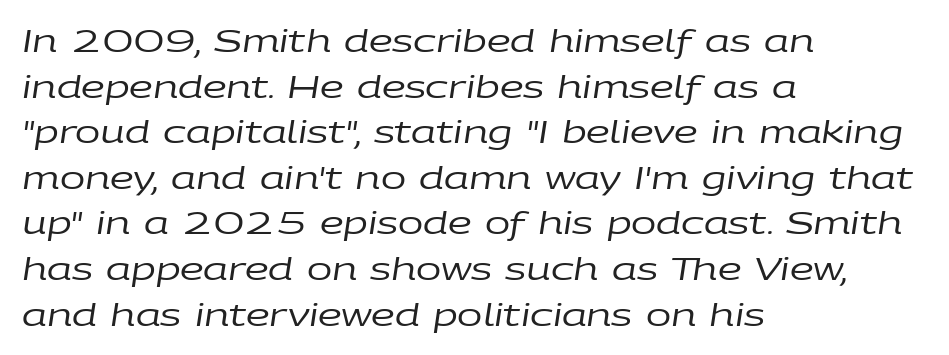
Q: Is the text bold? A: No.
Q: Is the text italic (slanted)? A: Yes, it leans right by about 9 degrees.
Q: Is the text underlined? A: No.
Q: How is the paragraph aligned? A: Left-aligned.
Q: Is the spacing between letters normal or unusually wide? A: Normal.
Q: Is the spacing between lines tight, normal or loose? A: Normal.
Q: Width (condensed, normal, or wide)? A: Wide.
Q: Stroke contrast? A: Low.
Q: x-height? A: Large.
Q: Monospaced? A: No.
